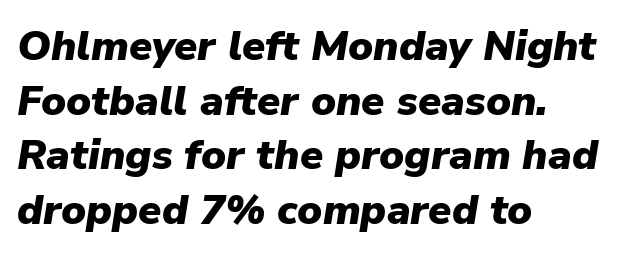
The vertical gap from one line to the next is medium. Honestly, the letter spacing is just normal — you wouldn't notice it. The sample has been set heavy, in full bold. Glance below the letters and you will spot only blank space. All the whitespace from short lines collects on the right. If you drew a line through each stem, it would be angled.
